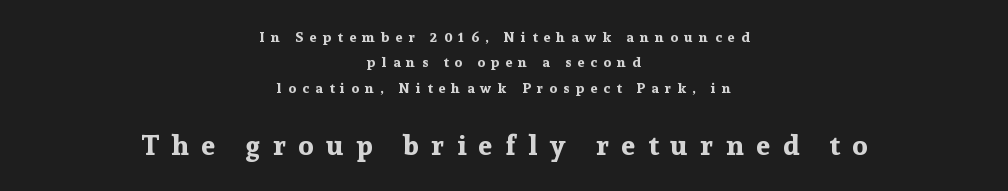
Every character sits straight up, as roman type does. The lower block of text is set noticeably larger than the block above it. Caption: multi-line text, centered on the measure. This is heavy type, rendered in bold. Honestly, the letter spacing is so wide it's the main thing you notice.
